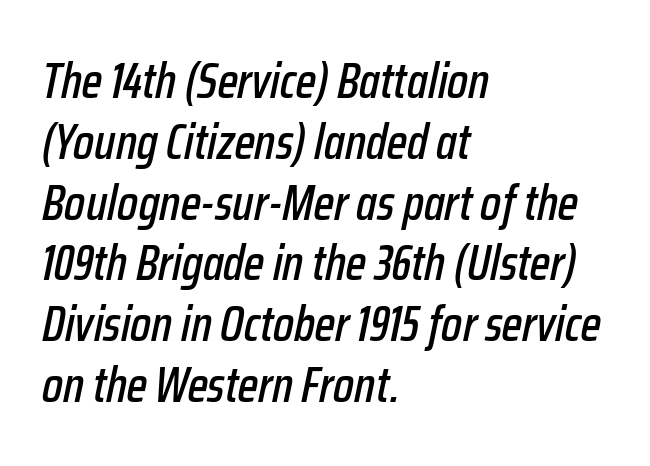
Underline: absent. Proportional: the letters do not fall into vertical columns. The face used here has a pronounced slope to its letters. Glyph-to-glyph distance matches everyday printed text. The typesetter chose a ragged-right arrangement here.
